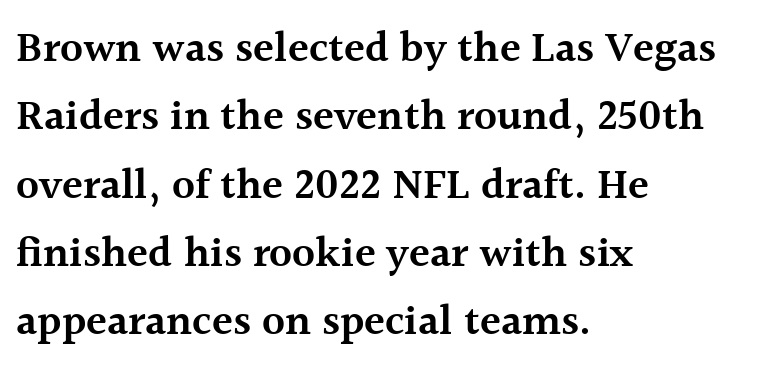
{"serif": "yes", "italic": "no", "bold": "semi", "weight": "semibold", "width": "normal", "x_height": "medium", "monospaced": "no", "underline": "no", "align": "left", "line_spacing": "normal", "line_spacing_ratio": 1.59, "letter_spacing": "normal", "letter_spacing_em": 0.0, "glyph_px": 43}
